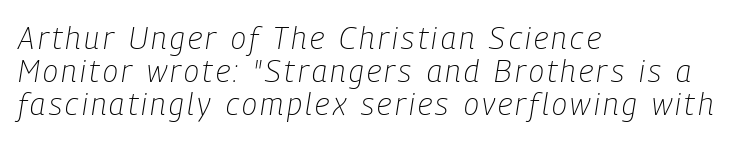
The paragraph shown leans on its left margin. Character widths vary here, with narrow letters taking less room than wide ones. The foot of each line stays bare and open. This reads as an unemphasized weight, regular at the heaviest.
